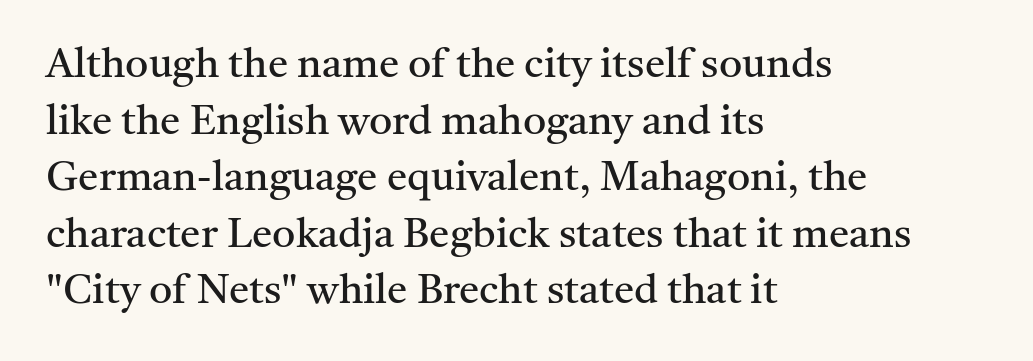
Q: Is the text bold? A: No.
Q: Is the text italic (slanted)? A: No, it is upright.
Q: Is the typeface a serif or a sans-serif typeface? A: Serif.
Q: Is the text underlined? A: No.
Q: How is the paragraph aligned? A: Left-aligned.
Q: Is the spacing between letters normal or unusually wide? A: Normal.
Q: Is the spacing between lines tight, normal or loose? A: Normal.
Q: Width (condensed, normal, or wide)? A: Normal.
Q: Stroke contrast? A: Medium.
Q: x-height? A: Medium.
Q: Monospaced? A: No.
